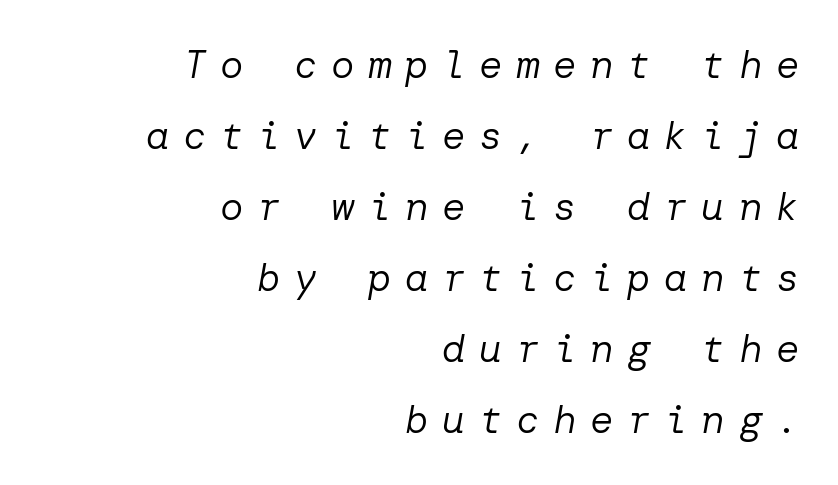
The font sits on the lighter half of the weight spectrum, regular included. This sample uses expanded letter spacing, leaving extra air between glyphs. The words here are not underlined. The setting favours the right margin, as signatures and pull-quotes sometimes do.
